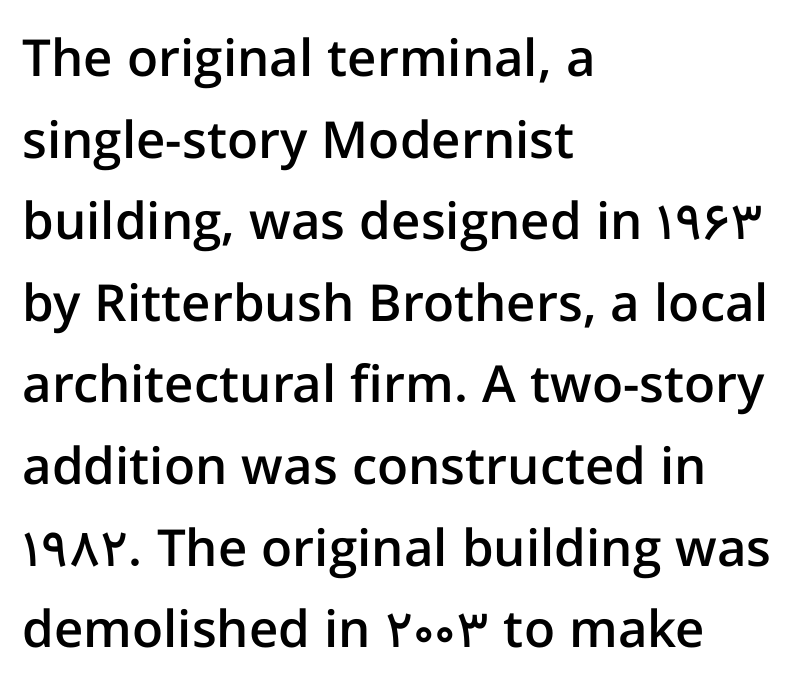
{"serif": "no", "italic": "no", "bold": "semi", "weight": "semibold", "width": "normal", "stroke_contrast": "low", "x_height": "medium", "monospaced": "no", "underline": "no", "align": "left", "line_spacing": "normal", "line_spacing_ratio": 1.6, "letter_spacing": "normal", "letter_spacing_em": 0.0, "glyph_px": 51}
